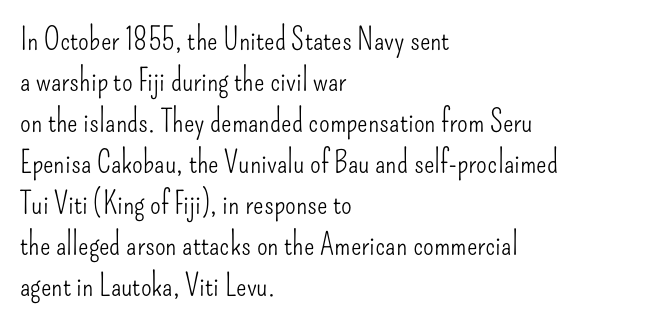
Any mark beneath the type? The region is blank. These lines were composed using upright roman letters. The face used here is proportionally spaced, like ordinary book or web type. In terms of letterspacing, this is plain default setting. Short and long lines alike share a common starting point at left.
